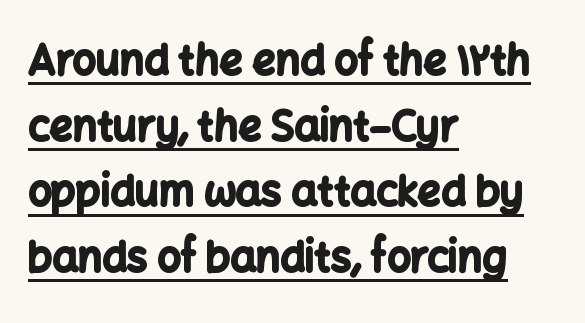
Q: Is the text bold? A: Yes.
Q: Is the text italic (slanted)? A: No, it is upright.
Q: Is the typeface a serif or a sans-serif typeface? A: Sans-serif.
Q: Is the text underlined? A: Yes.
Q: How is the paragraph aligned? A: Left-aligned.
Q: Is the spacing between letters normal or unusually wide? A: Normal.
Q: Is the spacing between lines tight, normal or loose? A: Normal.
Q: Width (condensed, normal, or wide)? A: Normal.
Q: Stroke contrast? A: Low.
Q: x-height? A: Medium.
Q: Monospaced? A: No.
